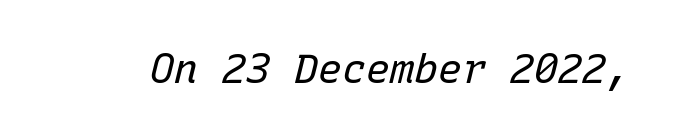
{"italic": "yes", "lean": "right", "slant_degrees": 15, "bold": "no", "weight": "regular", "width": "normal", "stroke_contrast": "low", "x_height": "medium", "monospaced": "yes", "underline": "no", "letter_spacing": "normal", "letter_spacing_em": 0.0, "glyph_px": 40}
